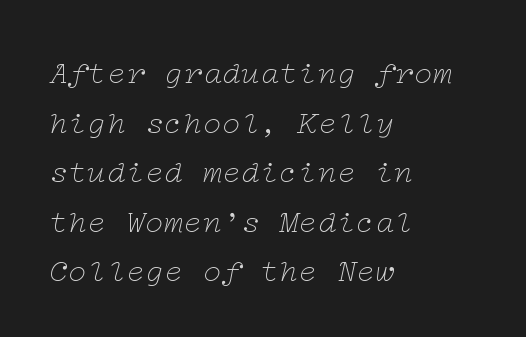
Q: Is the text bold? A: No.
Q: Is the text italic (slanted)? A: Yes, it leans right by about 12 degrees.
Q: Is the typeface a serif or a sans-serif typeface? A: Serif.
Q: Is the text underlined? A: No.
Q: How is the paragraph aligned? A: Left-aligned.
Q: Is the spacing between letters normal or unusually wide? A: Normal.
Q: Is the spacing between lines tight, normal or loose? A: Normal.
Q: Width (condensed, normal, or wide)? A: Wide.
Q: Stroke contrast? A: Low.
Q: x-height? A: Medium.
